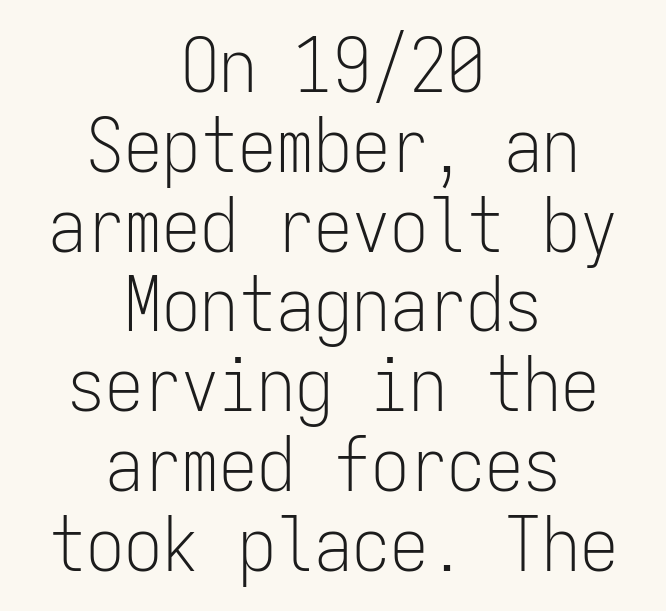
{"serif": "no", "italic": "no", "bold": "no", "weight": "light", "width": "condensed", "stroke_contrast": "low", "x_height": "medium", "monospaced": "yes", "underline": "no", "align": "center", "line_spacing": "tight", "line_spacing_ratio": 1.05, "letter_spacing": "normal", "letter_spacing_em": 0.0, "glyph_px": 76}
